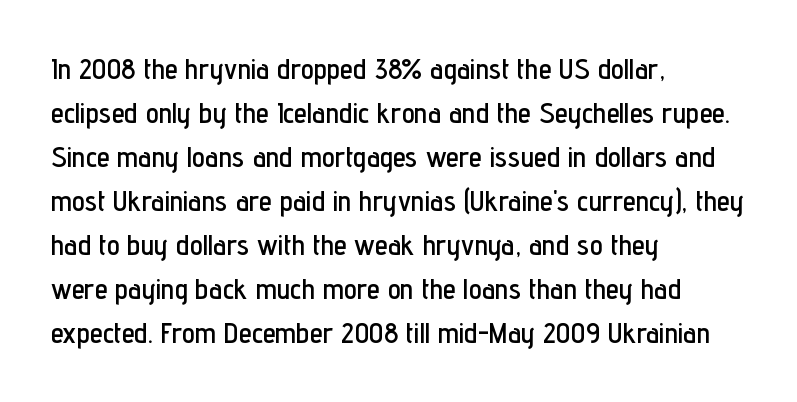
The image shows 29 px condensed sans-serif type, upright; set left-aligned, normal line spacing (1.52x), normal letter spacing, not underlined; low stroke contrast and a medium x-height.
